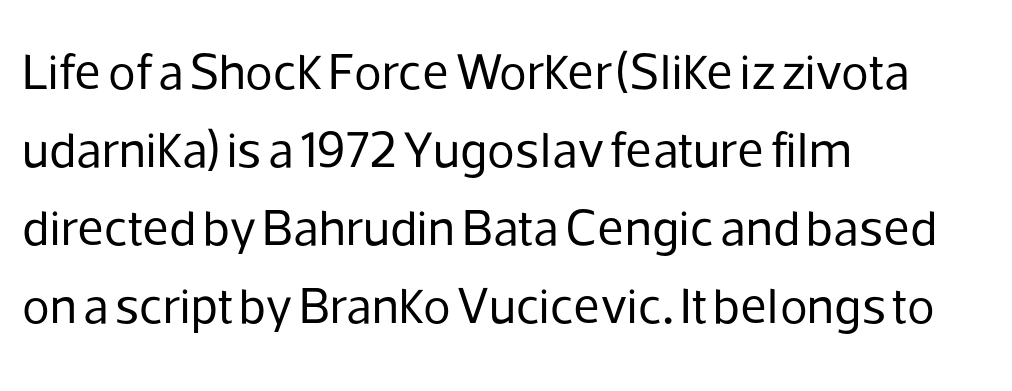
Q: Is the text bold? A: No.
Q: Is the text italic (slanted)? A: No, it is upright.
Q: Is the typeface a serif or a sans-serif typeface? A: Sans-serif.
Q: Is the text underlined? A: No.
Q: How is the paragraph aligned? A: Left-aligned.
Q: Is the spacing between letters normal or unusually wide? A: Normal.
Q: Is the spacing between lines tight, normal or loose? A: Normal.
Q: Width (condensed, normal, or wide)? A: Normal.
Q: Stroke contrast? A: Low.
Q: x-height? A: Medium.
Q: Monospaced? A: No.
